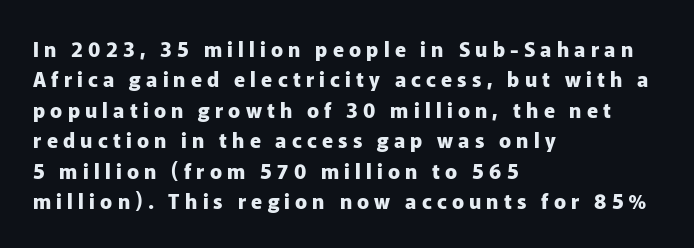
The image shows 20 px bold type, upright; set left-aligned, normal line spacing (1.52x), unusually wide letter spacing (+0.26 em), not underlined.
